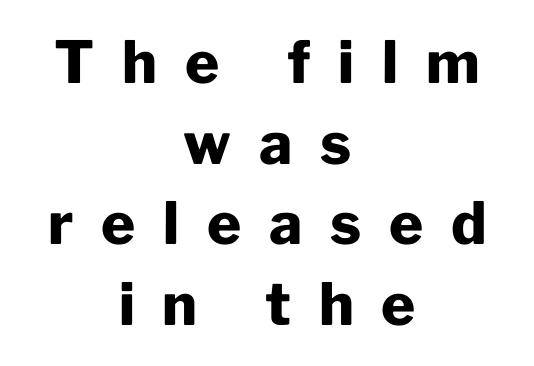
Q: Is the text bold? A: Yes.
Q: Is the text italic (slanted)? A: No, it is upright.
Q: Is the typeface a serif or a sans-serif typeface? A: Sans-serif.
Q: Is the text underlined? A: No.
Q: How is the paragraph aligned? A: Centered.
Q: Is the spacing between letters normal or unusually wide? A: Unusually wide.
Q: Is the spacing between lines tight, normal or loose? A: Normal.
Q: Width (condensed, normal, or wide)? A: Normal.
Q: Stroke contrast? A: Low.
Q: x-height? A: Medium.
Q: Monospaced? A: No.
